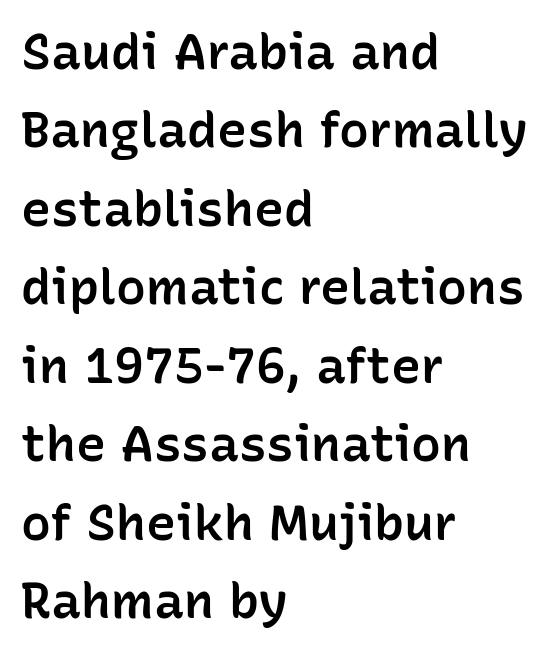
{"serif": "no", "italic": "no", "bold": "semi", "weight": "semibold", "width": "normal", "stroke_contrast": "low", "x_height": "medium", "monospaced": "no", "underline": "no", "align": "left", "line_spacing": "normal", "line_spacing_ratio": 1.57, "letter_spacing": "normal", "letter_spacing_em": 0.0, "glyph_px": 50}
